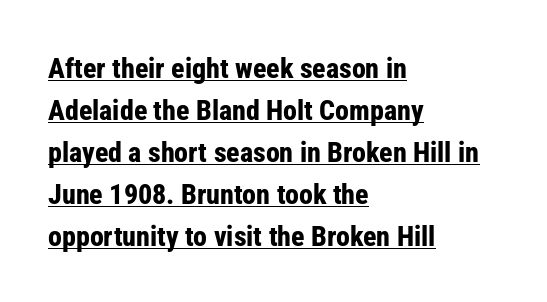
Q: Is the text bold? A: Yes.
Q: Is the text italic (slanted)? A: No, it is upright.
Q: Is the typeface a serif or a sans-serif typeface? A: Sans-serif.
Q: Is the text underlined? A: Yes.
Q: How is the paragraph aligned? A: Left-aligned.
Q: Is the spacing between letters normal or unusually wide? A: Normal.
Q: Is the spacing between lines tight, normal or loose? A: Normal.
Q: Width (condensed, normal, or wide)? A: Condensed.
Q: Stroke contrast? A: Low.
Q: x-height? A: Medium.
Q: Monospaced? A: No.
